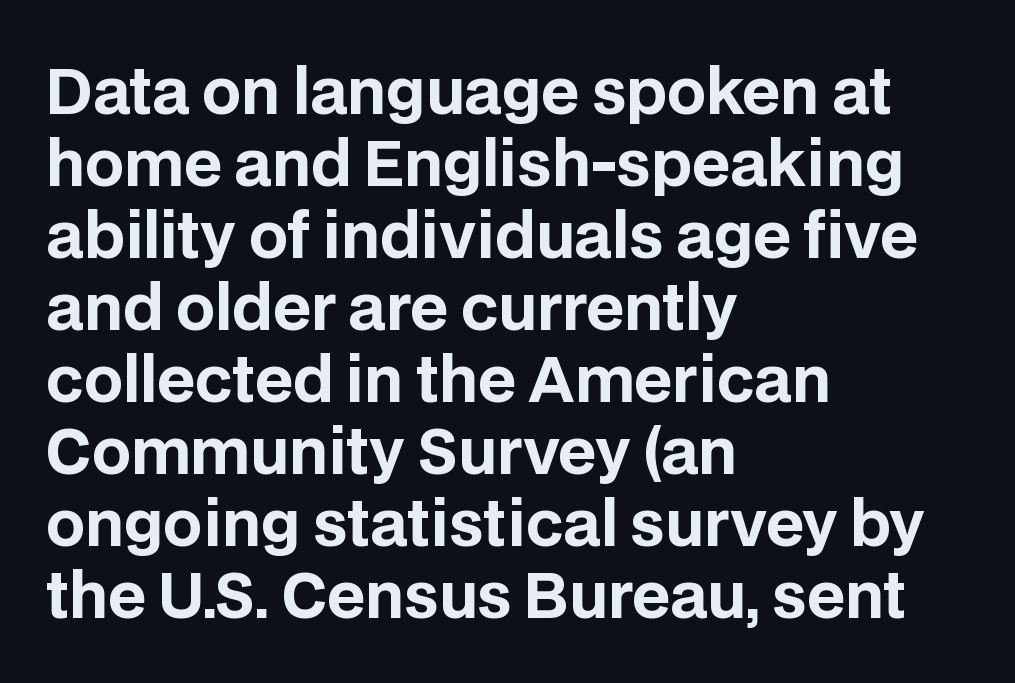
The image shows 61 px bold sans-serif type, upright; set left-aligned, line spacing 1.18x, normal letter spacing, not underlined; low stroke contrast and a large x-height.
